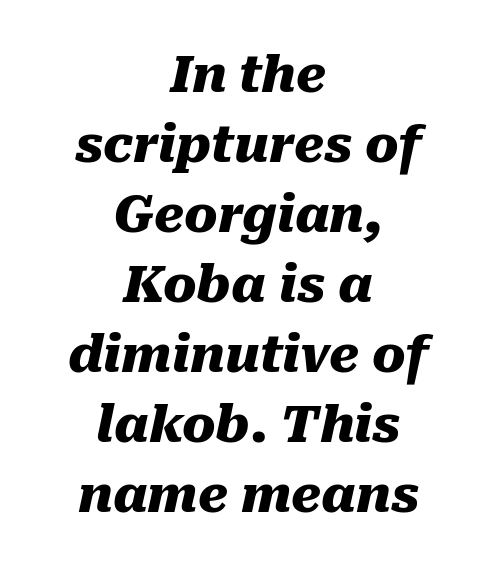
Note the varied advance widths — an 'i' is clearly narrower than an 'm'. A full-strength bold gives these letters their thick strokes. Only glyphs here, with clear space below each row. A typesetter would mark this as italic. The text block is weighted toward neither margin, spreading evenly from the middle.
